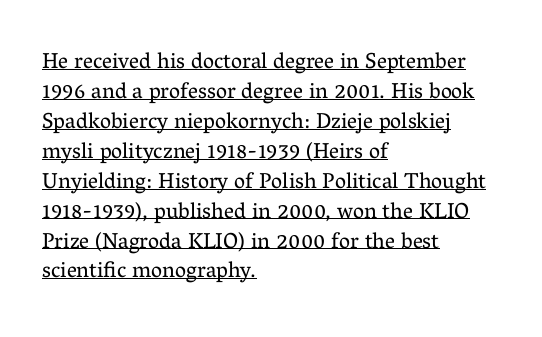
{"italic": "no", "bold": "no", "underline": "yes", "align": "left", "line_spacing": "normal", "line_spacing_ratio": 1.36, "letter_spacing": "normal", "letter_spacing_em": 0.0, "glyph_px": 22}
